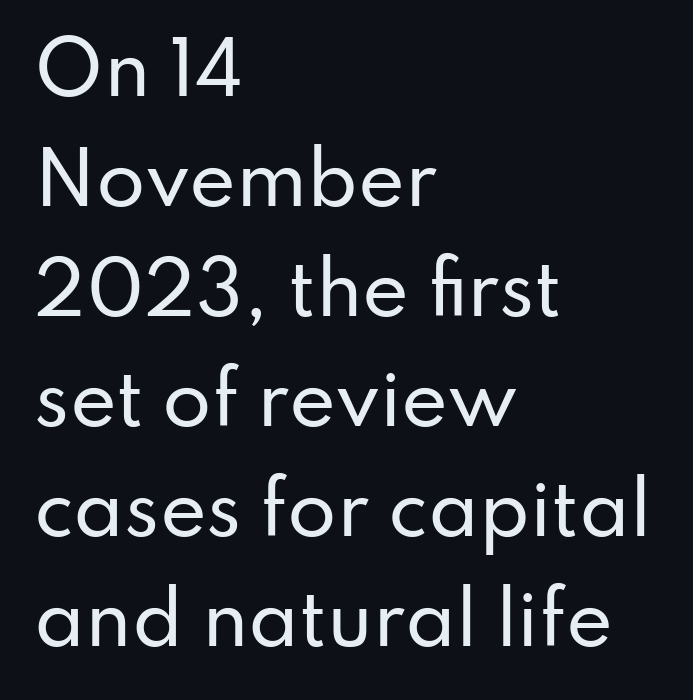
Q: Is the text italic (slanted)? A: No, it is upright.
Q: Is the typeface a serif or a sans-serif typeface? A: Sans-serif.
Q: Is the text underlined? A: No.
Q: How is the paragraph aligned? A: Left-aligned.
Q: Is the spacing between letters normal or unusually wide? A: Normal.
Q: Is the spacing between lines tight, normal or loose? A: Normal.
Q: Width (condensed, normal, or wide)? A: Normal.
Q: Stroke contrast? A: Low.
Q: x-height? A: Small.
Q: Monospaced? A: No.
